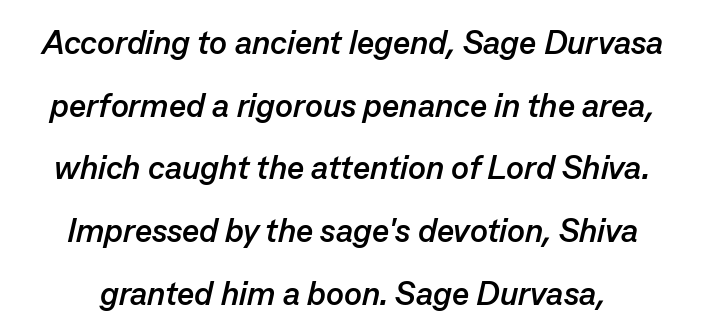
This is oblique type, the kind used for emphasis or titles. The letters sit at their default tracking, neither squeezed nor spread. You'd pick this weight for a headline — it's a proper bold. What's the leading like? Stretched, with rows far apart. The passage shown is not underscored anywhere.
